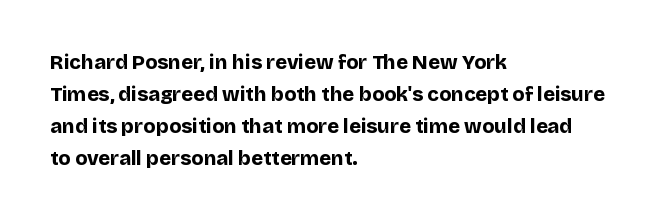
The image shows 20 px bold type, upright; set left-aligned, normal line spacing (1.6x), normal letter spacing, not underlined.
